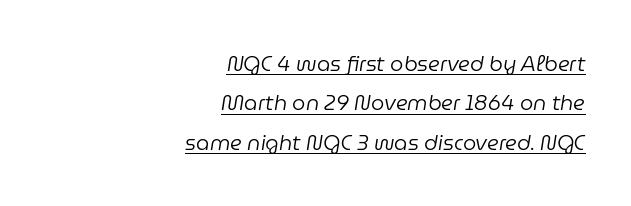
The letterforms sit at book weight or below. The string is rendered with underlining switched on. The rag falls on the left side of this text block. Notice how the stems are inclined rather than vertical — that's the hallmark of italics.
